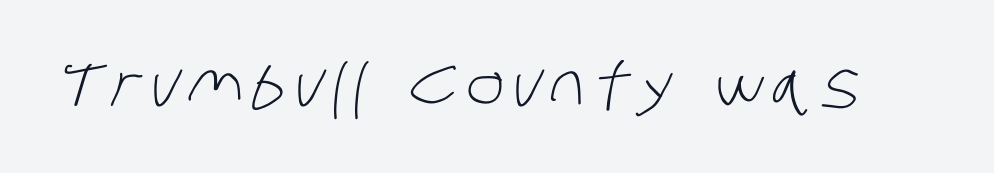
The strokes are not fattened; the text isn't bold. Type without underlining. The rendering uses natural spacing where letterforms have individual widths. The designer went with a sans here, leaving each stem footless.
